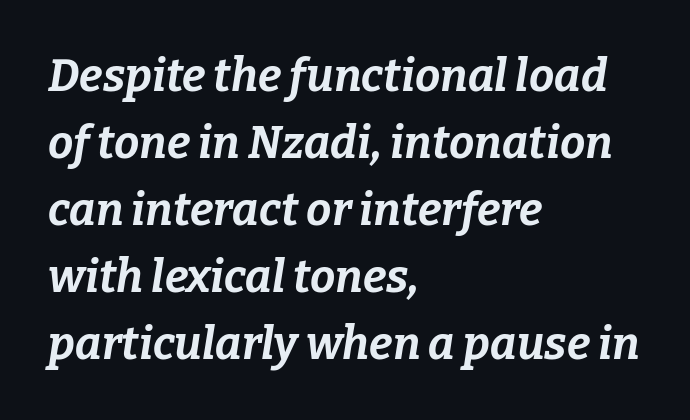
{"italic": "yes", "lean": "right", "slant_degrees": 9, "bold": "yes", "weight": "bold", "width": "normal", "stroke_contrast": "low", "x_height": "medium", "monospaced": "no", "underline": "no", "align": "left", "line_spacing": "normal", "line_spacing_ratio": 1.49, "letter_spacing": "normal", "letter_spacing_em": 0.0, "glyph_px": 45}
